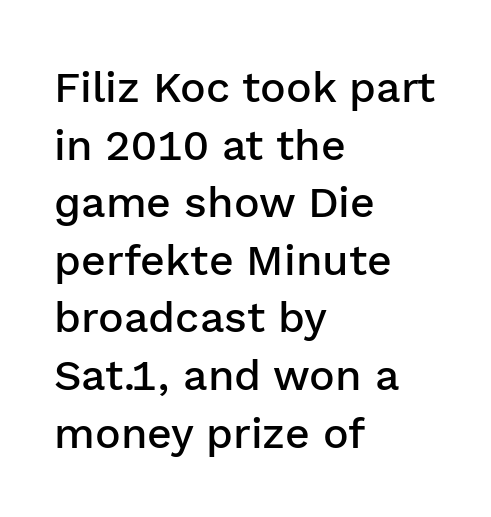
The image shows 43 px semibold sans-serif type, upright; set left-aligned, normal line spacing (1.34x), normal letter spacing, not underlined; low stroke contrast and a medium x-height.
